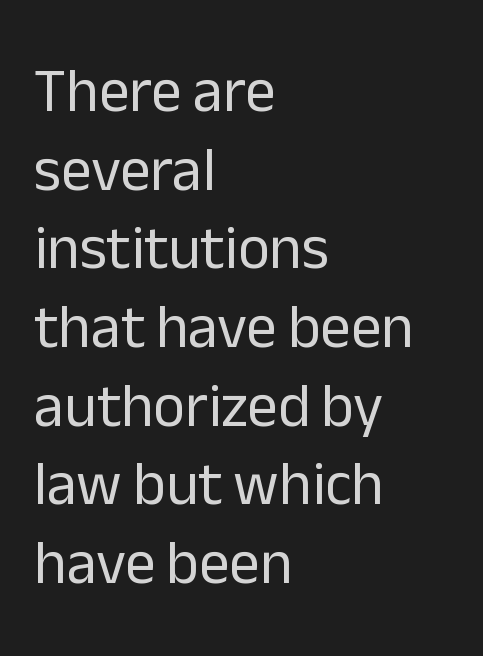
The image shows 61 px regular-weight sans-serif type, upright; set left-aligned, normal line spacing (1.29x), normal letter spacing, not underlined; low stroke contrast and a medium x-height.
